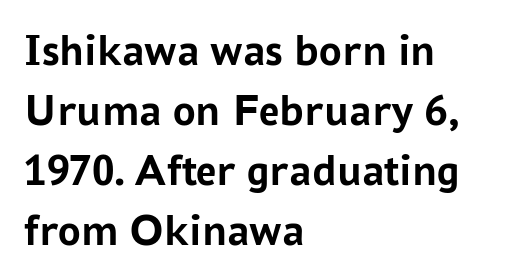
Each word holds together tightly as a unit, with standard inter-letter gaps. Underline: absent. Is this a fixed-width face? No — the glyphs have proportional, varying widths. Vertically, the passage feels balanced, rows spaced as you'd expect.
